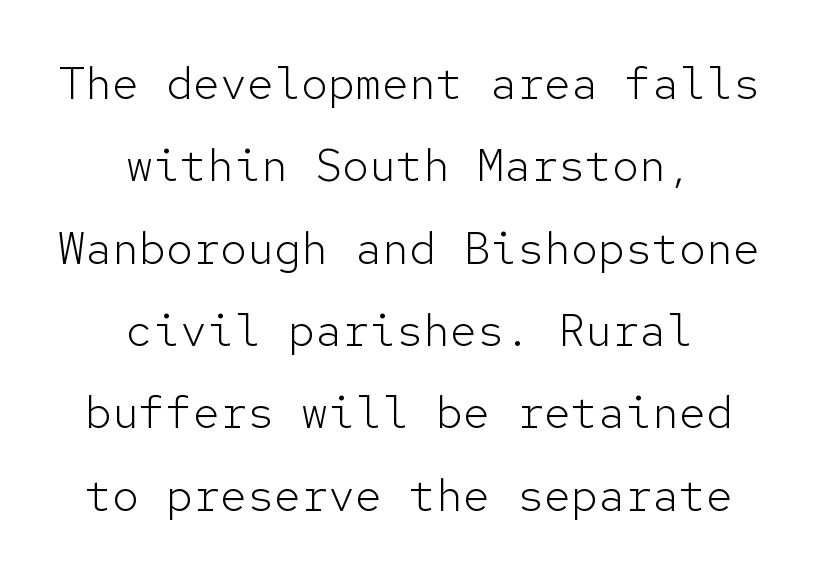
You could call the tracking neutral — neither tight nor loose. The specimen omits any rule beneath the text block's lines. The setting favours the middle, as headings and verse often do. The characters display no serif detailing; their extremities are plain. You can tell it's not italic because the verticals are truly vertical. The strokes carry an ordinary text weight at most.
